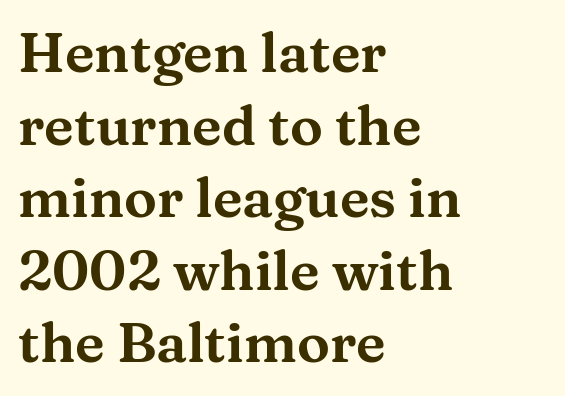
Q: Is the text italic (slanted)? A: No, it is upright.
Q: Is the typeface a serif or a sans-serif typeface? A: Serif.
Q: Is the text underlined? A: No.
Q: How is the paragraph aligned? A: Left-aligned.
Q: Is the spacing between letters normal or unusually wide? A: Normal.
Q: Is the spacing between lines tight, normal or loose? A: Normal.
Q: Width (condensed, normal, or wide)? A: Wide.
Q: Stroke contrast? A: Medium.
Q: x-height? A: Medium.
Q: Monospaced? A: No.
